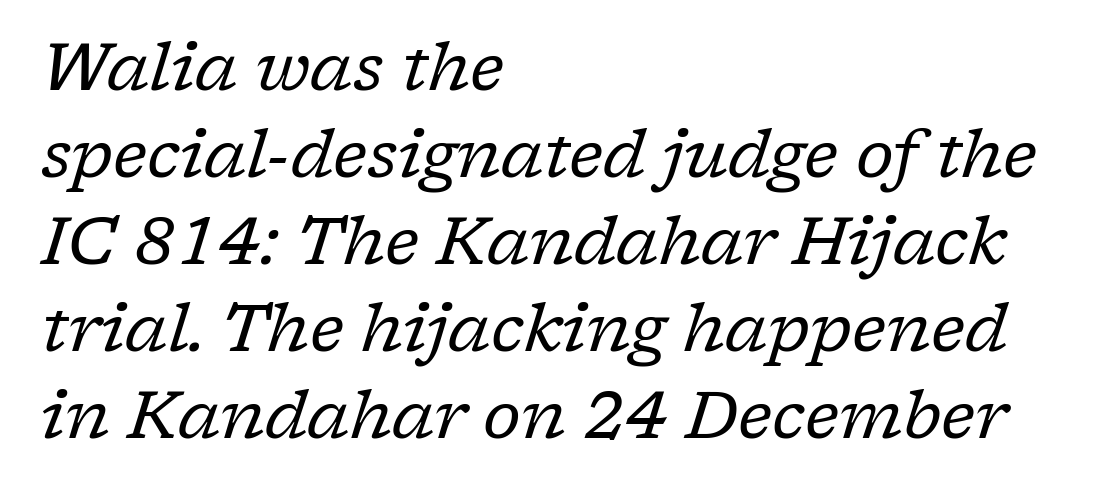
In terms of letterform style, serifs are clearly present. Think standard paragraph weight, or any step lighter than that. This sample uses plain, unmodified letter spacing. Each letter keeps its own natural width here, so spacing adapts to shape.
